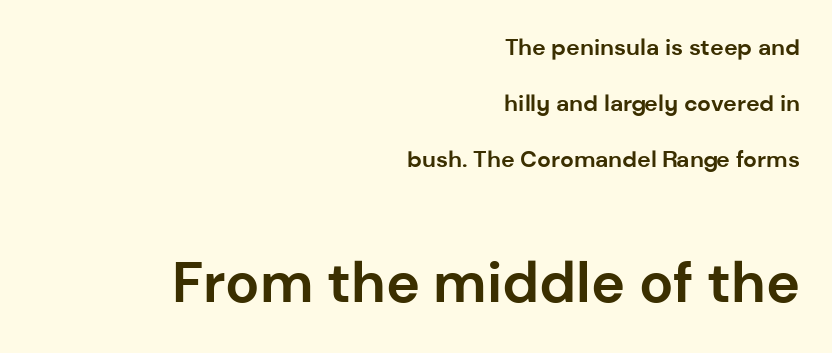
Q: Is the text bold? A: Yes.
Q: Is the text italic (slanted)? A: No, it is upright.
Q: Is the typeface a serif or a sans-serif typeface? A: Sans-serif.
Q: Is the text underlined? A: No.
Q: How is the paragraph aligned? A: Right-aligned.
Q: Is the spacing between letters normal or unusually wide? A: Normal.
Q: Is the spacing between lines tight, normal or loose? A: Loose.
Q: Which block of text is set in a larger size, the first (top) or the second (bottom)? A: The second (bottom) one.
Q: Width (condensed, normal, or wide)? A: Normal.
Q: Stroke contrast? A: Low.
Q: x-height? A: Medium.
Q: Monospaced? A: No.
